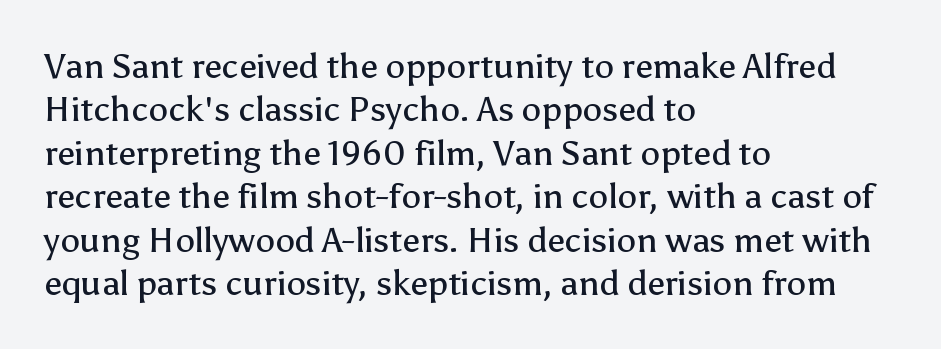
The image shows 35 px regular-weight sans-serif type, upright; set left-aligned, line spacing 1.24x, normal letter spacing, not underlined; low stroke contrast and a medium x-height.
